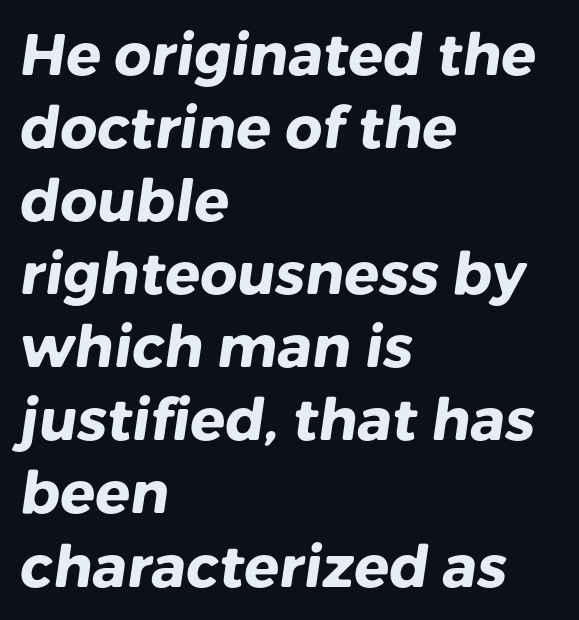
The vertical gap from one line to the next is medium. The area under the type is left untouched. You could not count columns in this text — the font is proportionally spaced. You can tell from the bare stems that sans-serif type was used. A student would call this left alignment; a typographer would say flush left, rag right.
